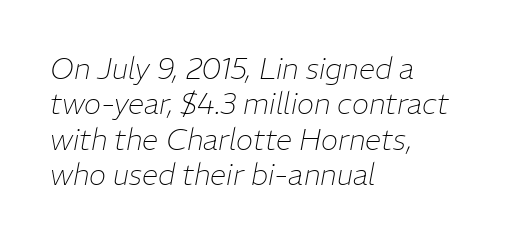
The letterforms sit at book weight or below. Think of a printed novel: that variable character pitch is what you see here. How are the letters spaced? Ordinarily, with no added tracking. This sample is left-justified, so line endings fall wherever the words run out. There's an unmistakable incline to the writing here. The area under the type is left untouched.
